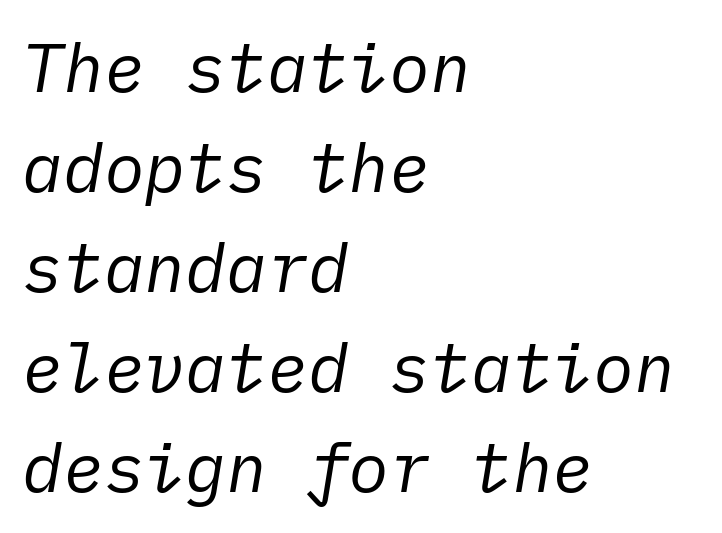
Q: Is the text bold? A: No.
Q: Is the text italic (slanted)? A: Yes, it leans right by about 10 degrees.
Q: Is the text underlined? A: No.
Q: How is the paragraph aligned? A: Left-aligned.
Q: Is the spacing between letters normal or unusually wide? A: Normal.
Q: Is the spacing between lines tight, normal or loose? A: Normal.
Q: Width (condensed, normal, or wide)? A: Normal.
Q: Stroke contrast? A: Low.
Q: x-height? A: Medium.
